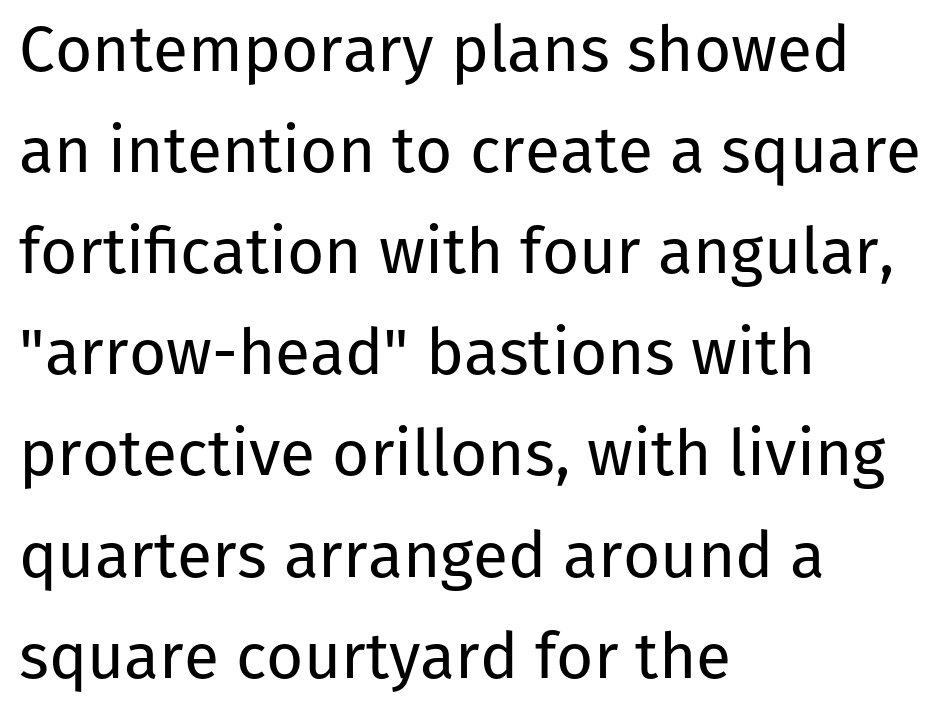
{"serif": "no", "italic": "no", "bold": "no", "weight": "regular", "width": "normal", "stroke_contrast": "low", "x_height": "medium", "monospaced": "no", "underline": "no", "align": "left", "line_spacing": "normal", "line_spacing_ratio": 1.58, "letter_spacing": "normal", "letter_spacing_em": 0.0, "glyph_px": 64}
